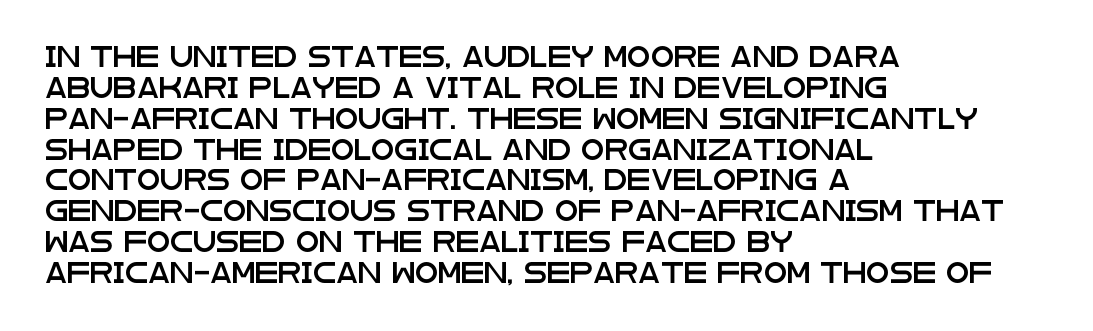
The image shows 21 px text type, upright; set left-aligned, normal line spacing (1.47x), normal letter spacing, not underlined.
